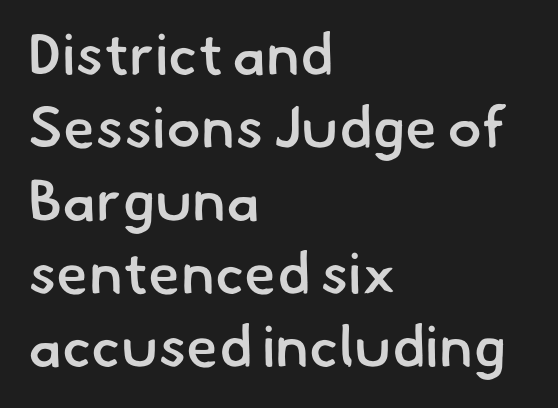
Q: Is the text bold? A: Semi-bold.
Q: Is the typeface a serif or a sans-serif typeface? A: Sans-serif.
Q: Is the text underlined? A: No.
Q: How is the paragraph aligned? A: Left-aligned.
Q: Is the spacing between letters normal or unusually wide? A: Normal.
Q: Is the spacing between lines tight, normal or loose? A: Normal.
Q: Width (condensed, normal, or wide)? A: Normal.
Q: Stroke contrast? A: Low.
Q: x-height? A: Small.
Q: Monospaced? A: No.
